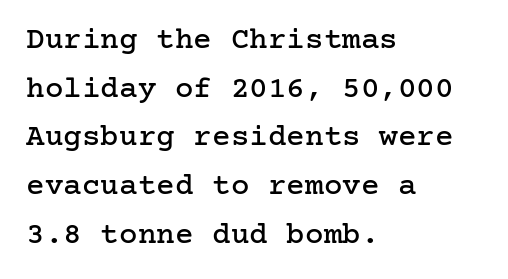
Q: Is the text italic (slanted)? A: No, it is upright.
Q: Is the typeface a serif or a sans-serif typeface? A: Serif.
Q: Is the text underlined? A: No.
Q: How is the paragraph aligned? A: Left-aligned.
Q: Is the spacing between letters normal or unusually wide? A: Normal.
Q: Is the spacing between lines tight, normal or loose? A: Normal.
Q: Width (condensed, normal, or wide)? A: Normal.
Q: Stroke contrast? A: Low.
Q: x-height? A: Medium.
